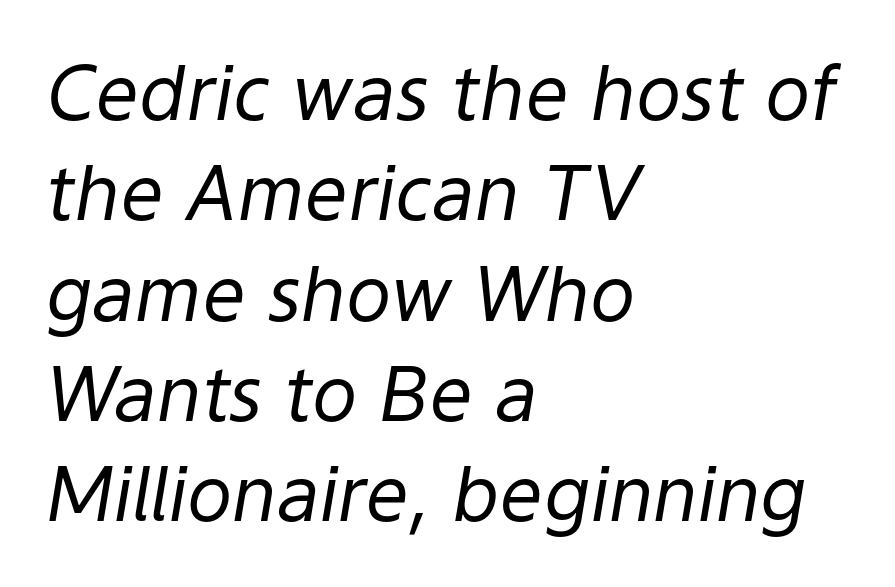
Q: Is the text bold? A: No.
Q: Is the text italic (slanted)? A: Yes, it leans right by about 9 degrees.
Q: Is the text underlined? A: No.
Q: How is the paragraph aligned? A: Left-aligned.
Q: Is the spacing between letters normal or unusually wide? A: Normal.
Q: Is the spacing between lines tight, normal or loose? A: Normal.
Q: Width (condensed, normal, or wide)? A: Normal.
Q: Stroke contrast? A: Low.
Q: x-height? A: Medium.
Q: Monospaced? A: No.
